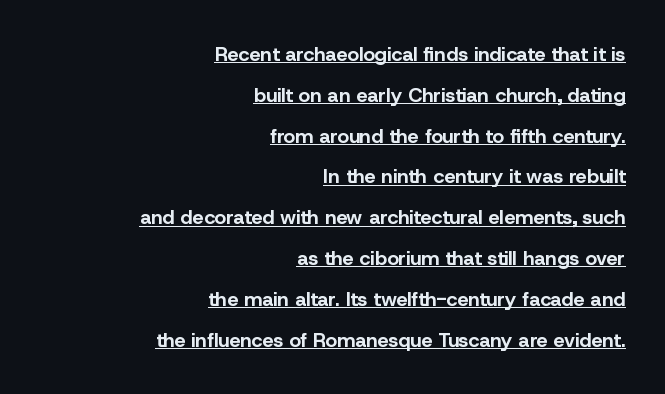
Widely set lines give the paragraph a tall, airy silhouette. Does the lettering tilt? It doesn't — this is upright. Compared with typical body copy, the letter spacing here is the same. The typesetting leans heavy: a genuine bold.
